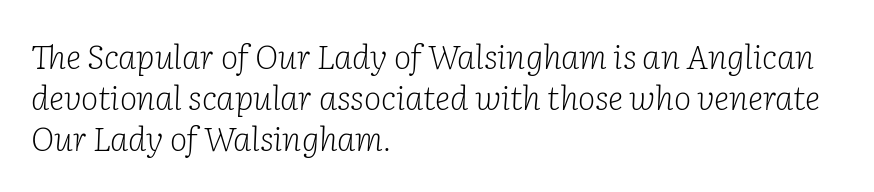
Q: Is the text bold? A: No.
Q: Is the text italic (slanted)? A: Yes, it leans right by about 2 degrees.
Q: Is the typeface a serif or a sans-serif typeface? A: Serif.
Q: Is the text underlined? A: No.
Q: How is the paragraph aligned? A: Left-aligned.
Q: Is the spacing between letters normal or unusually wide? A: Normal.
Q: Is the spacing between lines tight, normal or loose? A: Normal.
Q: Width (condensed, normal, or wide)? A: Normal.
Q: Stroke contrast? A: Low.
Q: x-height? A: Medium.
Q: Monospaced? A: No.
